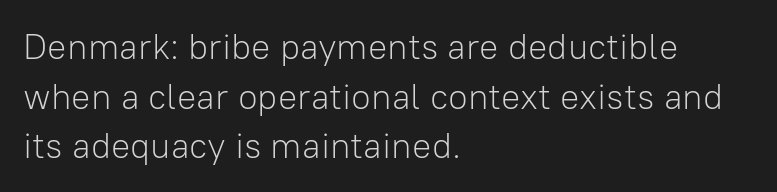
The image shows 36 px light sans-serif type, upright; set left-aligned, normal line spacing (1.38x), normal letter spacing, not underlined; low stroke contrast and a medium x-height.
